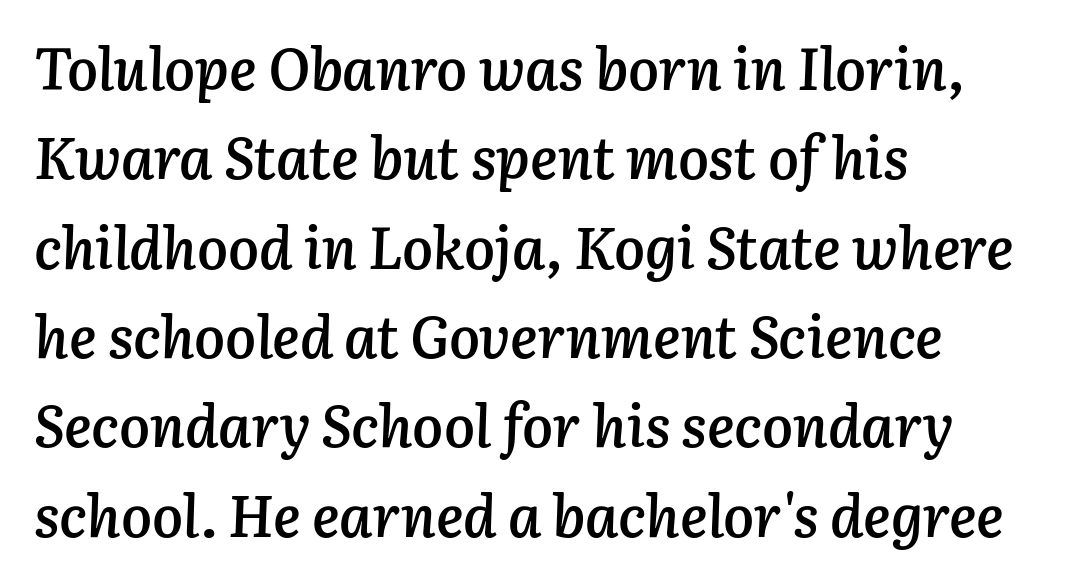
Horizontally, the lines are justified to the leading edge only. The lettering tilts uniformly, giving the passage an italic look. The block of text has a typical density, with ordinary space between rows. Look at the stroke-to-counter ratio: somewhat heavy, a semibold. The rendering uses natural spacing where letterforms have individual widths.
